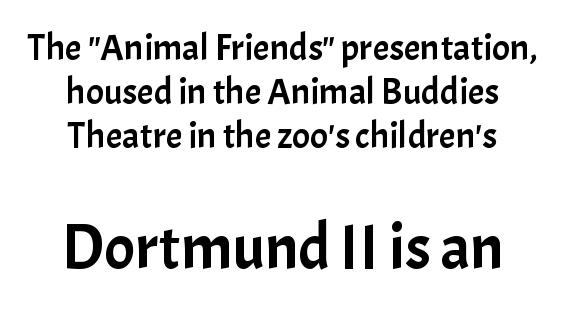
Which of the two is more prominent by size? The second, at the bottom. Does the lettering tilt? It doesn't — this is upright. Examine the stroke ends and you'll find no serifs. The type is set solid horizontally, with unmodified tracking. These lines are rendered in a variable-pitch font.
